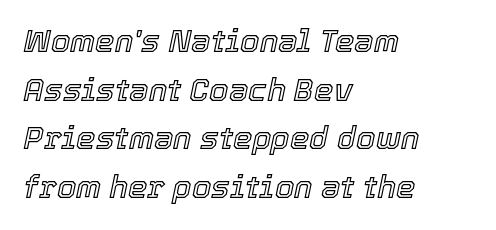
Is this a fixed-width face? No — the glyphs have proportional, varying widths. The specimen reads as italic at a glance. The rendering keeps characters at their native spacing. The baseline area is clear. All the whitespace from short lines collects on the right. Quick note: interline space is typical.
